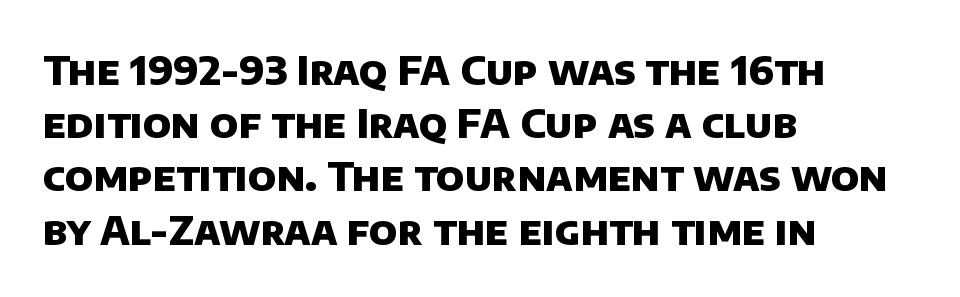
The image shows 40 px heavy sans-serif type; set left-aligned, normal line spacing (1.33x), normal letter spacing, not underlined; low stroke contrast and a large x-height.
